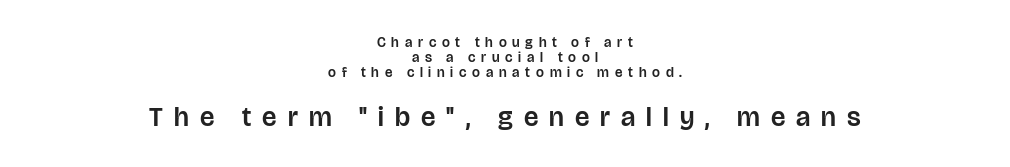
Students, note that the glyphs here are deliberately spaced far apart. Style check: upright. The passage shown is not underscored anywhere. Cramped leading. Two sizes are in play, and the larger belongs to the second block.
